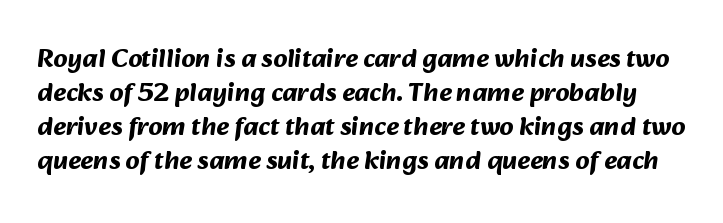
The image shows 27 px bold type; set normal line spacing (1.26x), normal letter spacing, not underlined.
